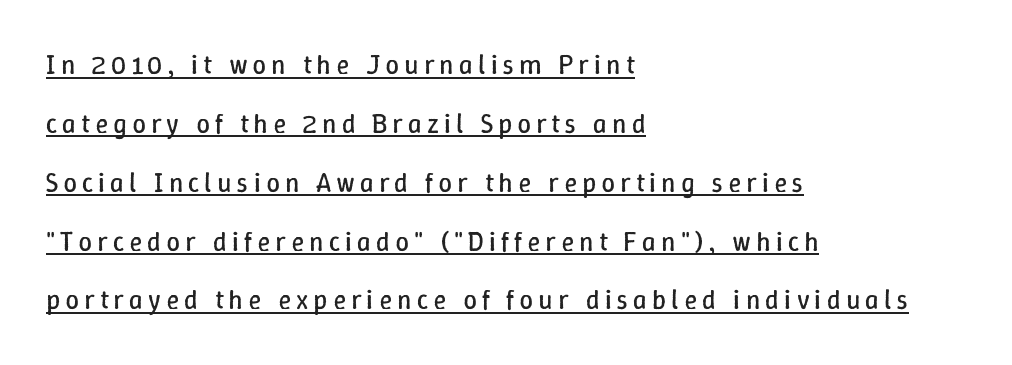
{"italic": "no", "bold": "no", "underline": "yes", "align": "left", "line_spacing": "loose", "line_spacing_ratio": 2.18, "glyph_px": 27}
